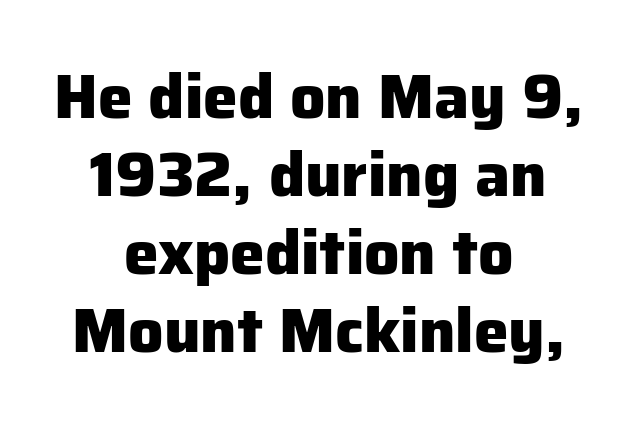
{"serif": "no", "italic": "no", "bold": "yes", "weight": "heavy", "width": "normal", "stroke_contrast": "low", "x_height": "medium", "monospaced": "no", "underline": "no", "align": "center", "line_spacing": "normal", "line_spacing_ratio": 1.26, "letter_spacing": "normal", "letter_spacing_em": 0.0, "glyph_px": 62}
